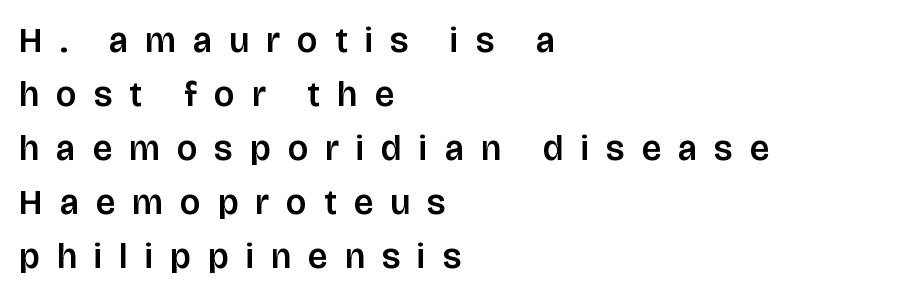
Q: Is the text italic (slanted)? A: No, it is upright.
Q: Is the typeface a serif or a sans-serif typeface? A: Sans-serif.
Q: Is the text underlined? A: No.
Q: How is the paragraph aligned? A: Left-aligned.
Q: Is the spacing between letters normal or unusually wide? A: Unusually wide.
Q: Is the spacing between lines tight, normal or loose? A: Normal.
Q: Width (condensed, normal, or wide)? A: Normal.
Q: Stroke contrast? A: Low.
Q: x-height? A: Large.
Q: Monospaced? A: No.
